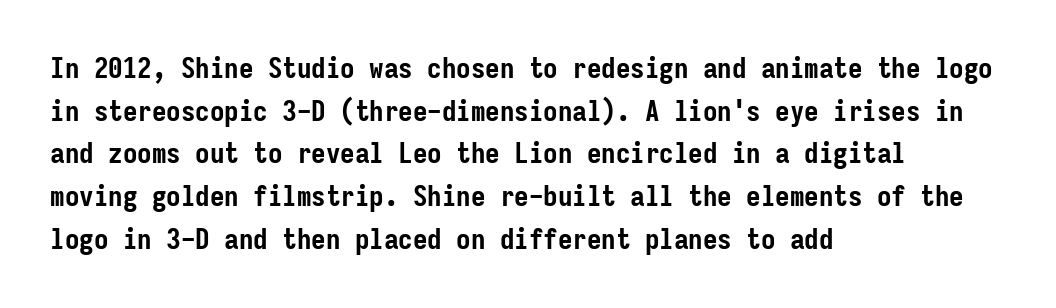
{"serif": "no", "italic": "no", "bold": "yes", "weight": "semibold", "width": "condensed", "stroke_contrast": "low", "x_height": "medium", "monospaced": "yes", "underline": "no", "align": "left", "line_spacing": "normal", "line_spacing_ratio": 1.47, "letter_spacing": "normal", "letter_spacing_em": 0.0, "glyph_px": 29}
